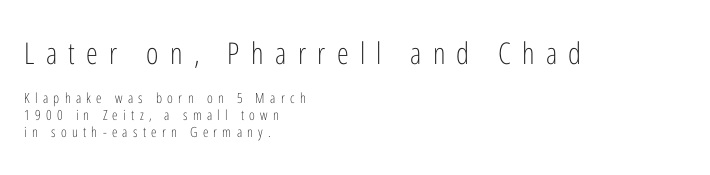
{"serif": "no", "italic": "no", "bold": "no", "weight": "light", "width": "condensed", "stroke_contrast": "low", "x_height": "medium", "monospaced": "no", "underline": "no", "align": "left", "line_spacing_ratio": 1.21, "letter_spacing": "wide", "letter_spacing_em": 0.38, "larger_block": "first", "size_ratio": 2.14, "glyph_px": 30}
